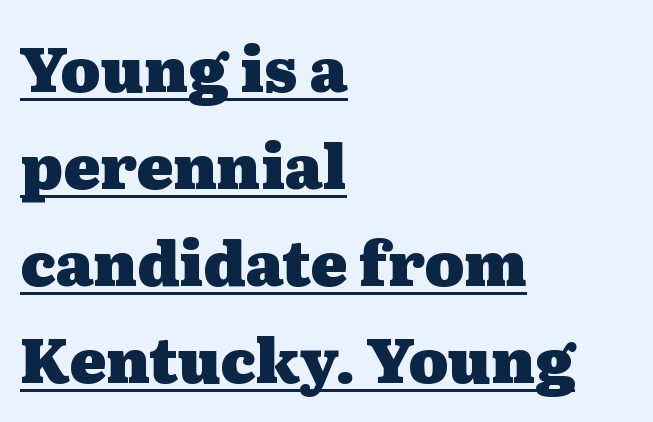
Q: Is the text bold? A: Yes.
Q: Is the text italic (slanted)? A: No, it is upright.
Q: Is the typeface a serif or a sans-serif typeface? A: Serif.
Q: Is the text underlined? A: Yes.
Q: How is the paragraph aligned? A: Left-aligned.
Q: Is the spacing between letters normal or unusually wide? A: Normal.
Q: Is the spacing between lines tight, normal or loose? A: Normal.
Q: Width (condensed, normal, or wide)? A: Wide.
Q: Stroke contrast? A: Medium.
Q: x-height? A: Medium.
Q: Monospaced? A: No.
